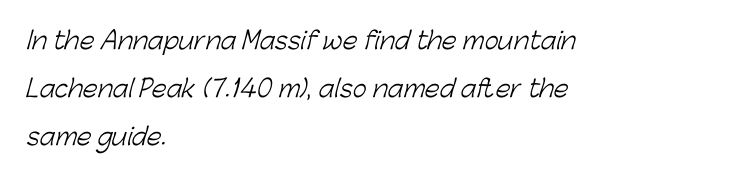
Is the letter spacing exaggerated? No — it looks like the ordinary default. Left-aligned paragraph, ragged on the right. The block of text is sparse from top to bottom, with ample space between rows. Unmarked baselines from the first word to the last. Caption: face not bold, strokes unweighted.
